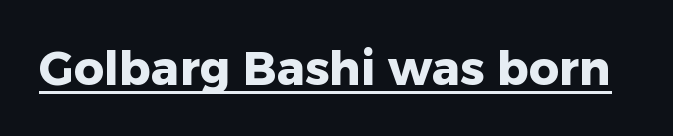
Q: Is the text bold? A: Yes.
Q: Is the text italic (slanted)? A: No, it is upright.
Q: Is the typeface a serif or a sans-serif typeface? A: Sans-serif.
Q: Is the text underlined? A: Yes.
Q: Is the spacing between letters normal or unusually wide? A: Normal.
Q: Width (condensed, normal, or wide)? A: Normal.
Q: Stroke contrast? A: Low.
Q: x-height? A: Medium.
Q: Monospaced? A: No.
